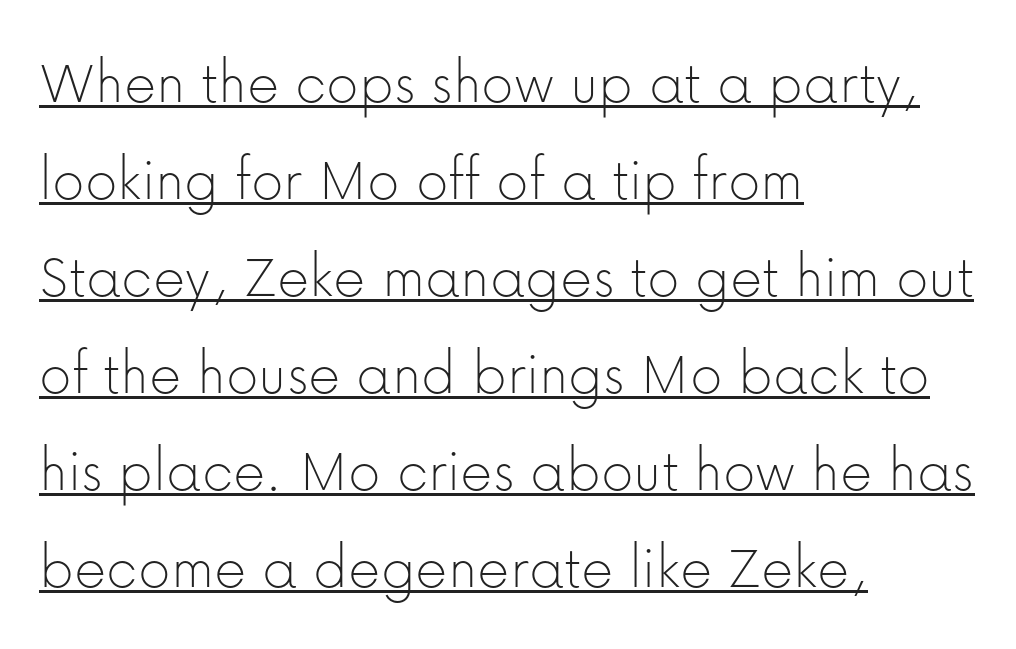
Each letter's strokes conclude bluntly, with no projecting serifs. The line texture is even and compact thanks to regular tracking. Do the characters align in a grid? No, the font is proportional. The string is rendered with underlining switched on. In terms of leading, this rendering sits right in the middle. The lines are quadded left.
